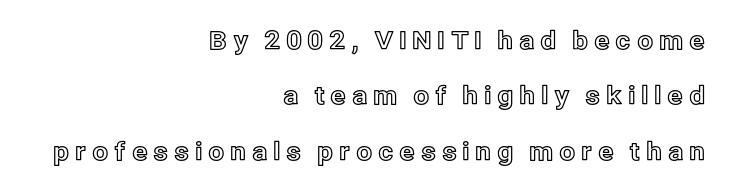
Anything drawn beneath the words? Only blank space. Italic? Not at all — the glyphs are vertical. Notice the wide empty band between every row — that's loose leading. Right-aligned paragraph, ragged on the left.
